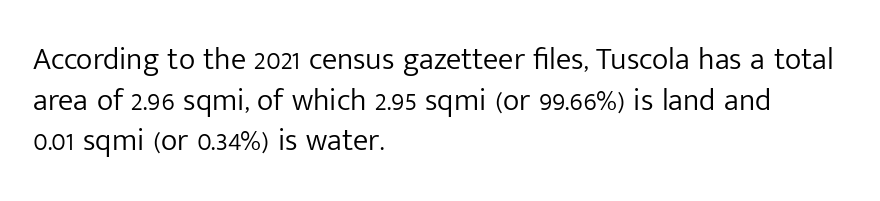
{"serif": "no", "italic": "no", "bold": "no", "weight": "light", "width": "normal", "stroke_contrast": "low", "x_height": "medium", "monospaced": "no", "underline": "no", "align": "left", "line_spacing": "normal", "line_spacing_ratio": 1.31, "letter_spacing": "normal", "letter_spacing_em": 0.0, "glyph_px": 31}
